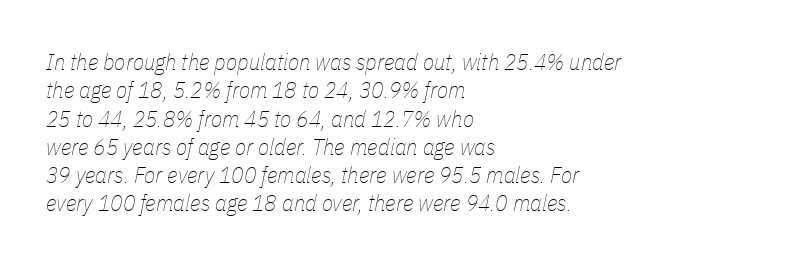
Q: Is the text bold? A: No.
Q: Is the text italic (slanted)? A: Yes, it leans right by about 11 degrees.
Q: Is the text underlined? A: No.
Q: How is the paragraph aligned? A: Left-aligned.
Q: Is the spacing between letters normal or unusually wide? A: Normal.
